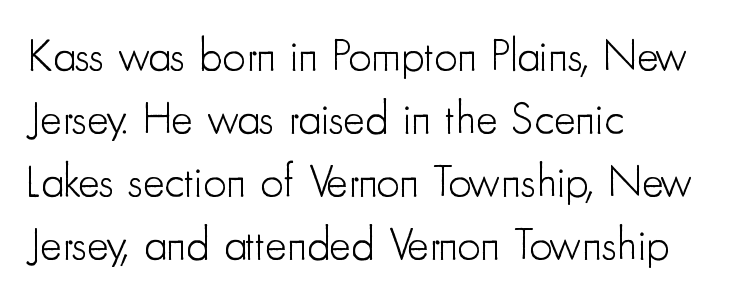
{"serif": "no", "italic": "no", "bold": "no", "weight": "light", "width": "condensed", "stroke_contrast": "low", "x_height": "small", "monospaced": "no", "underline": "no", "align": "left", "line_spacing": "normal", "line_spacing_ratio": 1.37, "letter_spacing": "normal", "letter_spacing_em": 0.0, "glyph_px": 46}
